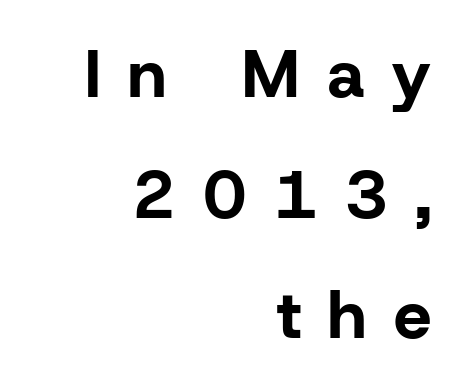
{"serif": "no", "italic": "no", "bold": "yes", "weight": "bold", "width": "normal", "stroke_contrast": "low", "x_height": "medium", "monospaced": "no", "underline": "no", "align": "right", "line_spacing_ratio": 1.8, "letter_spacing": "wide", "letter_spacing_em": 0.41, "glyph_px": 67}
